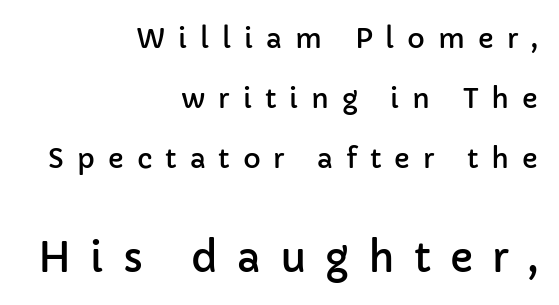
{"serif": "no", "italic": "no", "width": "normal", "stroke_contrast": "low", "x_height": "medium", "monospaced": "no", "underline": "no", "align": "right", "line_spacing": "loose", "line_spacing_ratio": 2.22, "letter_spacing": "wide", "letter_spacing_em": 0.48, "larger_block": "second", "size_ratio": 1.48, "glyph_px": 40}
